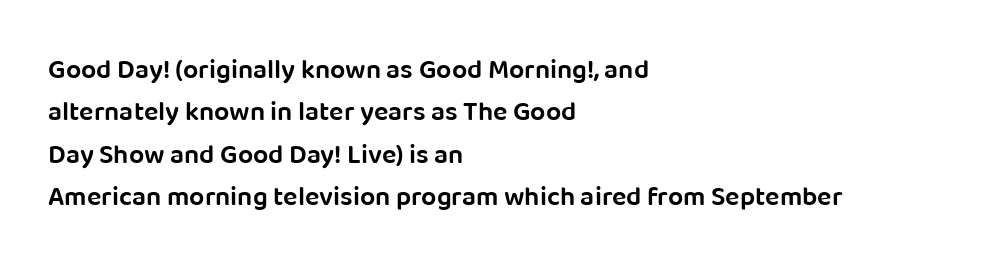
{"italic": "no", "bold": "semi", "underline": "no", "align": "left", "line_spacing": "normal", "line_spacing_ratio": 1.57, "letter_spacing": "normal", "letter_spacing_em": 0.0, "glyph_px": 27}
